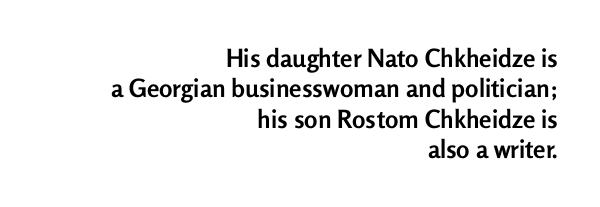
Short and long lines alike share a common ending point at right. Each row of text sits above clean, open space. Notice how the stems are strictly vertical — no italics here. The font is running at its bold setting. How are the letters spaced? Ordinarily, with no added tracking.
